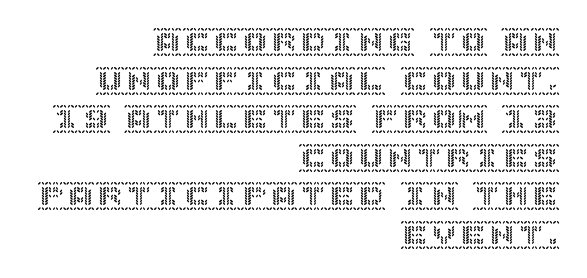
{"italic": "no", "width": "normal", "x_height": "large", "underline": "no", "align": "right", "line_spacing": "normal", "line_spacing_ratio": 1.33, "letter_spacing": "normal", "letter_spacing_em": 0.0, "glyph_px": 29}
